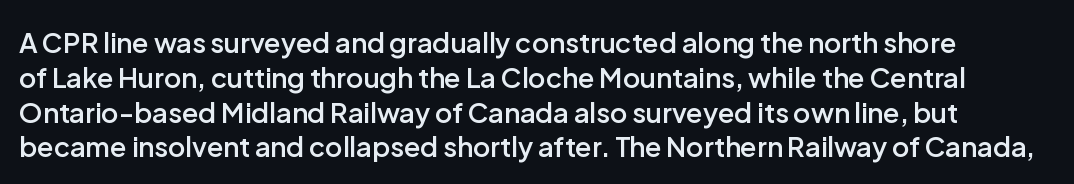
Q: Is the text bold? A: Semi-bold.
Q: Is the text italic (slanted)? A: No, it is upright.
Q: Is the text underlined? A: No.
Q: Is the spacing between letters normal or unusually wide? A: Normal.
Q: Is the spacing between lines tight, normal or loose? A: Normal.
